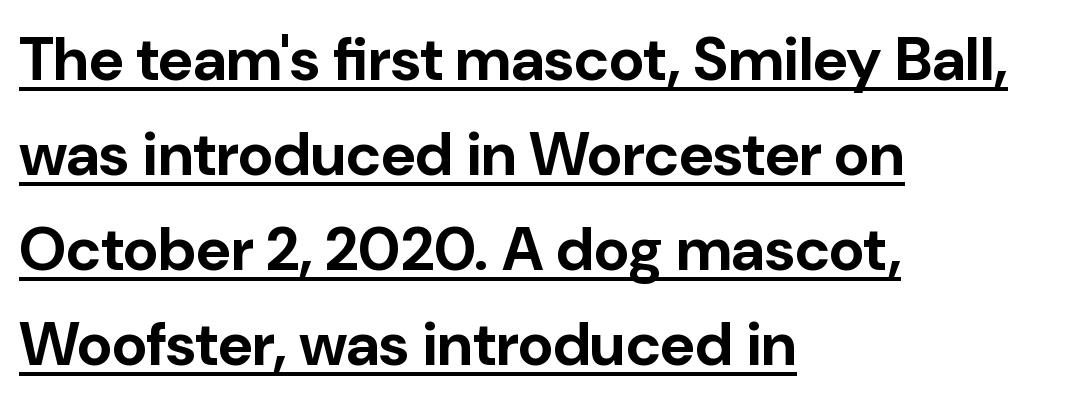
Ordinary non-slanted type is in use. The letterforms sit shoulder to shoulder at normal distance. Horizontally, the lines are justified to the leading edge only. Glance below the letters and you will spot a drawn line.
